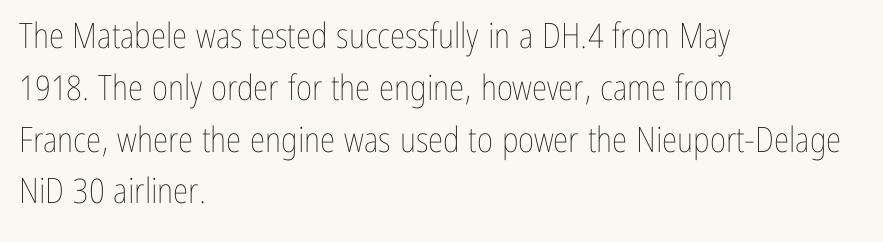
The image shows 35 px thin, condensed type, upright; set left-aligned, normal line spacing (1.48x), normal letter spacing, not underlined; low stroke contrast and a medium x-height.
